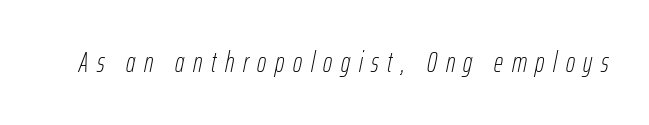
{"italic": "yes", "lean": "right", "slant_degrees": 12, "bold": "no", "weight": "thin", "width": "condensed", "stroke_contrast": "low", "x_height": "medium", "monospaced": "no", "underline": "no", "letter_spacing": "wide", "letter_spacing_em": 0.31, "glyph_px": 28}
